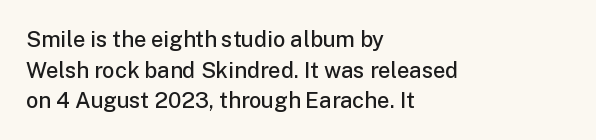
The image shows 22 px text type, upright; set left-aligned, normal line spacing (1.39x), normal letter spacing, not underlined.
